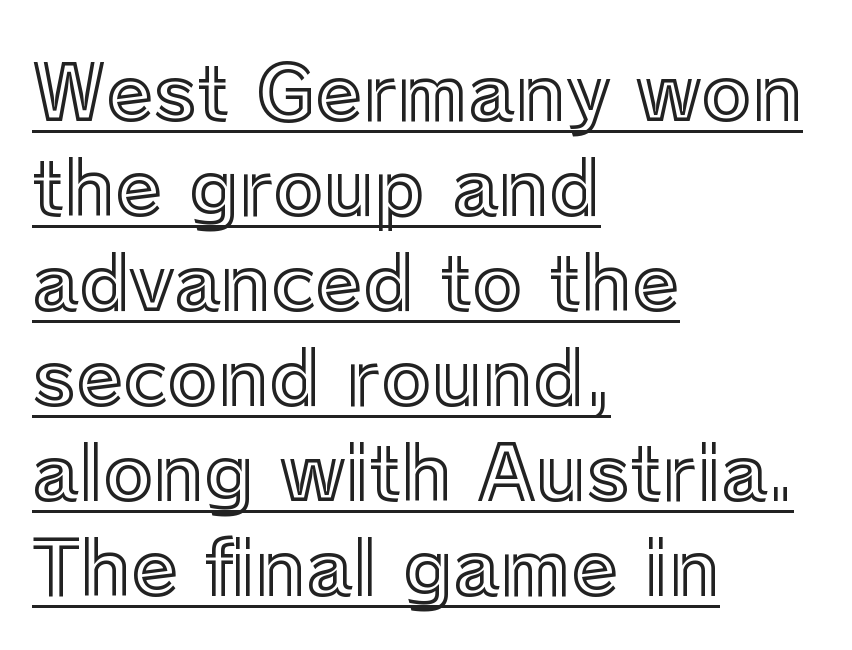
The image shows 76 px text type, upright; set left-aligned, normal line spacing (1.25x), normal letter spacing, underlined; a medium x-height.
